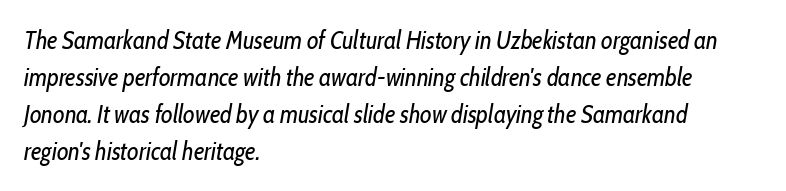
The image shows 25 px text type, italic (leaning right); set left-aligned, normal line spacing (1.48x), normal letter spacing, not underlined.
